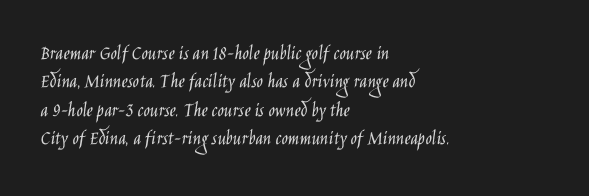
Evenly set lines give the paragraph a standard silhouette. Students, note that the glyphs here touch the page at normal intervals. Typeset ragged right — the left edge is the straight one.
